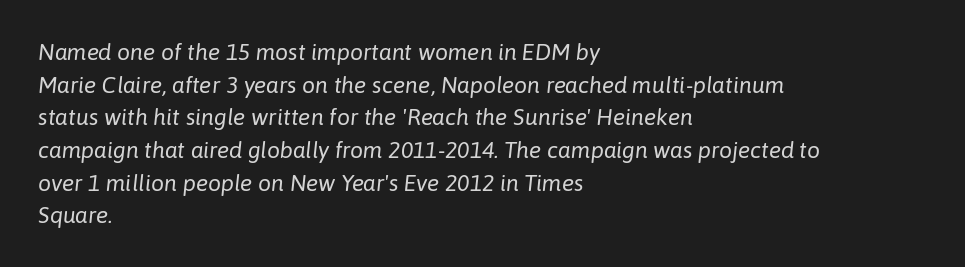
Q: Is the text bold? A: No.
Q: Is the text italic (slanted)? A: Yes, it leans right by about 6 degrees.
Q: Is the text underlined? A: No.
Q: How is the paragraph aligned? A: Left-aligned.
Q: Is the spacing between letters normal or unusually wide? A: Normal.
Q: Is the spacing between lines tight, normal or loose? A: Normal.
